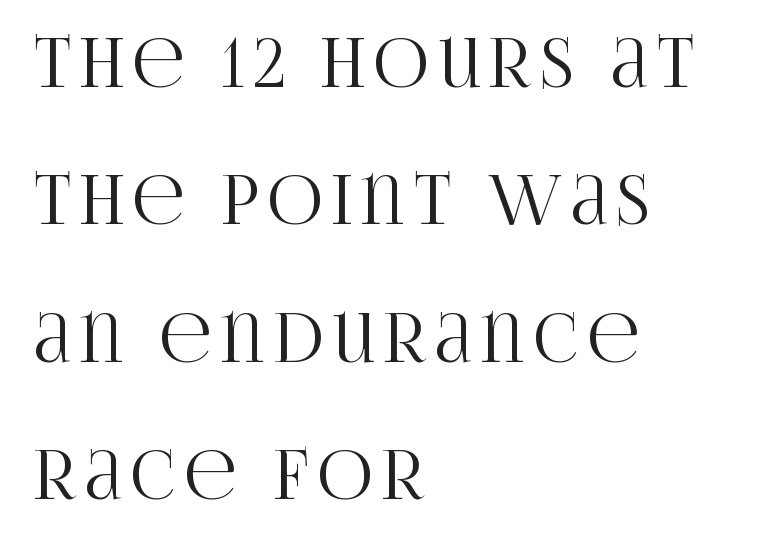
The image shows 68 px condensed serif type, upright; set left-aligned, loose line spacing (2.02x), not underlined; high stroke contrast and a large x-height.
